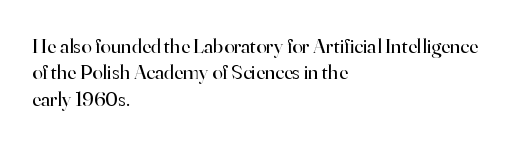
The rendering uses a moderate line-height, typical for paragraphs. Only glyphs here, with clear space below each row. The passage is arranged the way most books set body copy — flush left. Spacing between characters is what you'd get straight out of the box.
